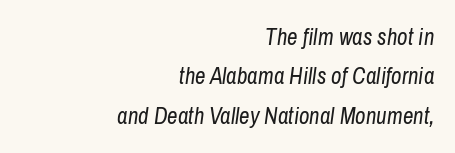
{"italic": "yes", "lean": "right", "slant_degrees": 8, "bold": "no", "underline": "no", "align": "right", "line_spacing_ratio": 1.71, "letter_spacing": "normal", "letter_spacing_em": 0.0, "glyph_px": 23}
